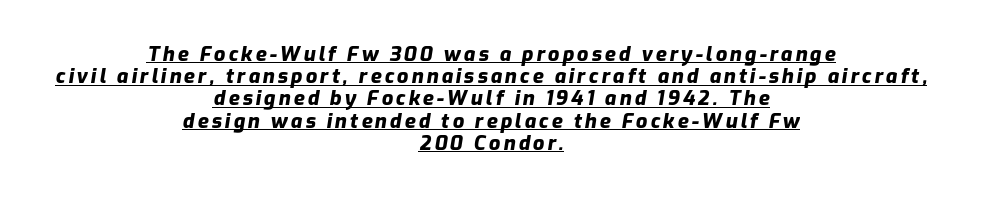
{"italic": "yes", "lean": "right", "slant_degrees": 9, "bold": "yes", "underline": "yes", "align": "center", "line_spacing": "tight", "line_spacing_ratio": 1.11, "glyph_px": 20}
